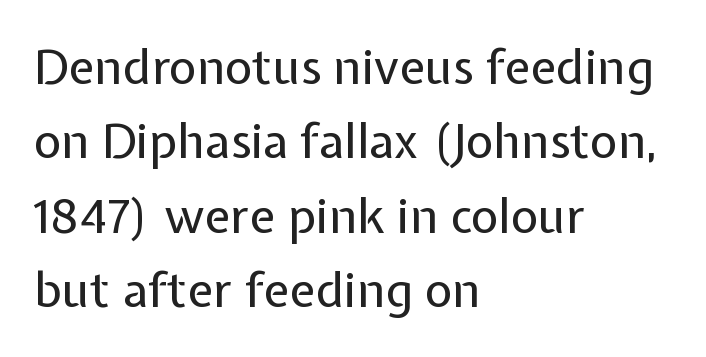
The image shows 48 px regular-weight sans-serif type, upright; set left-aligned, normal line spacing (1.55x), normal letter spacing, not underlined; low stroke contrast and a medium x-height.
